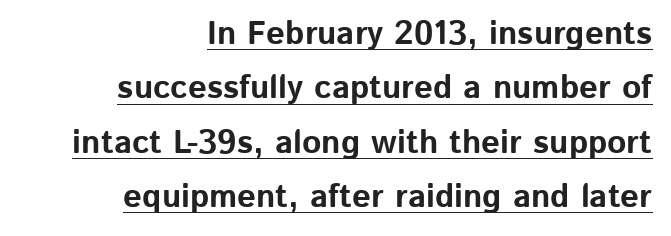
The image shows 33 px bold sans-serif type, upright; set right-aligned, normal line spacing (1.65x), normal letter spacing, underlined; low stroke contrast and a medium x-height.
